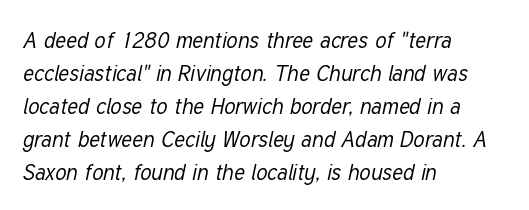
{"italic": "yes", "lean": "right", "slant_degrees": 12, "bold": "no", "underline": "no", "align": "left", "line_spacing": "normal", "line_spacing_ratio": 1.5, "letter_spacing": "normal", "letter_spacing_em": 0.0, "glyph_px": 22}
